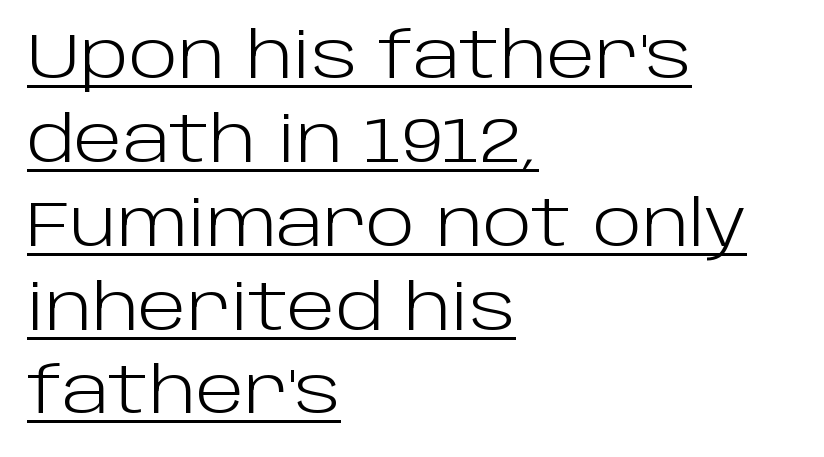
The image shows 64 px light sans-serif type, upright; set left-aligned, normal line spacing (1.31x), normal letter spacing, underlined; low stroke contrast and a large x-height.
